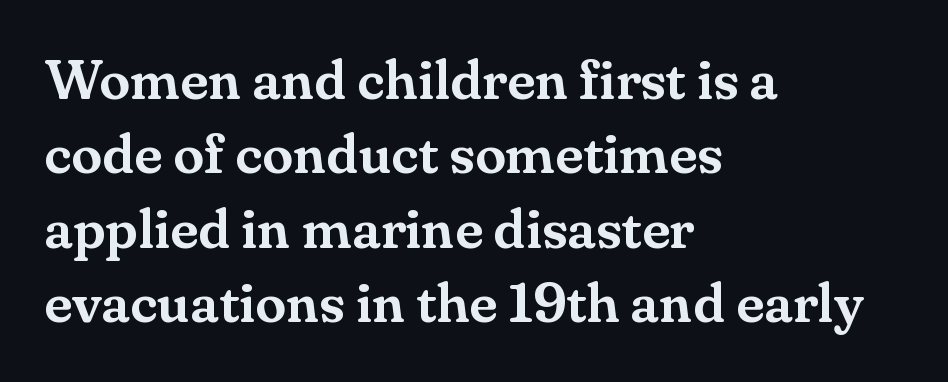
Is this a sans? No — the strokes have serifs. Quick note: not italic, upright. Baseline-to-baseline distance is the conventional proportion of letter height. This sample has the flowing, uneven cadence of proportional lettering. In CSS terms this would be text-align: left. The passage shown has conventional tracking throughout.
